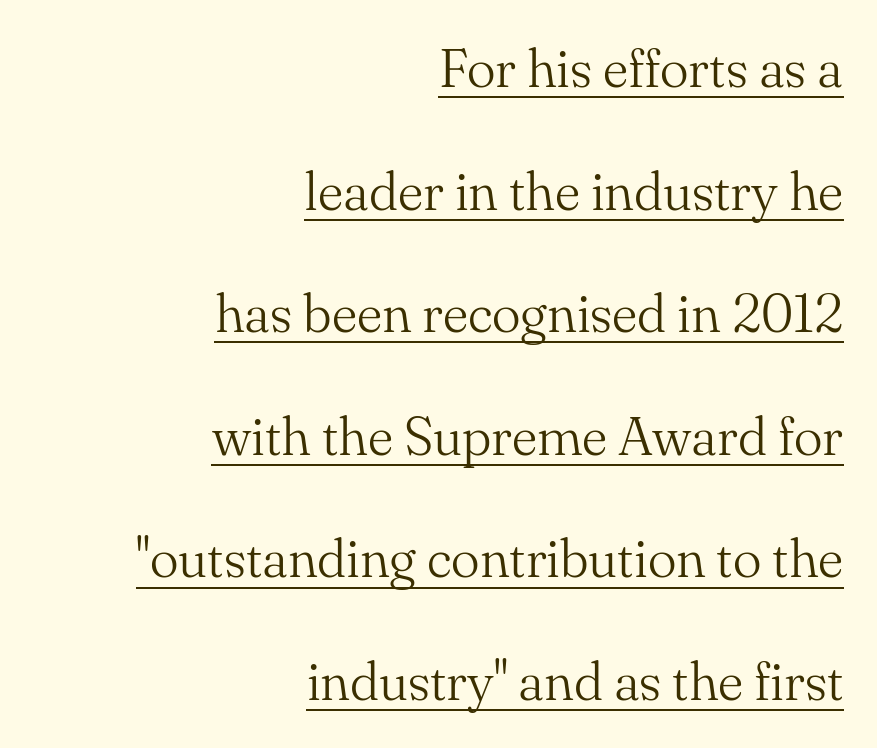
The image shows 54 px light serif type, upright; set right-aligned, loose line spacing (2.27x), normal letter spacing, underlined; medium stroke contrast and a small x-height.
